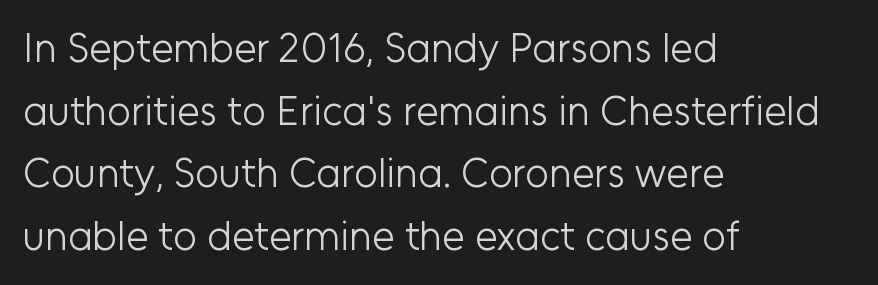
Compared with a centered layout, this one pins lines to the left instead. A sans-serif font was chosen for this passage. Decoration check: the copy has no underline. Looks like regular typesetting: each glyph gets only the width it needs.
